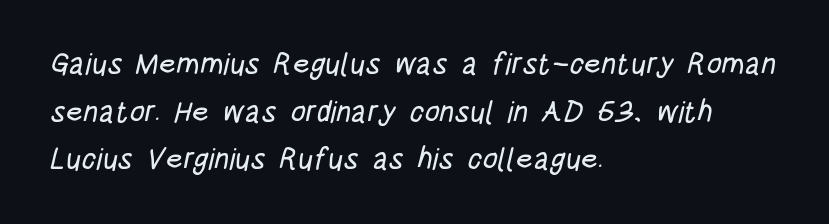
The lines in this sample share a left origin and differ only in where they stop. Font category for this specimen: sans-serif. Beneath every word, the page is bare. The letterforms sit shoulder to shoulder at normal distance. Regular leading. Here the designer chose a conventional face with non-uniform glyph widths.
